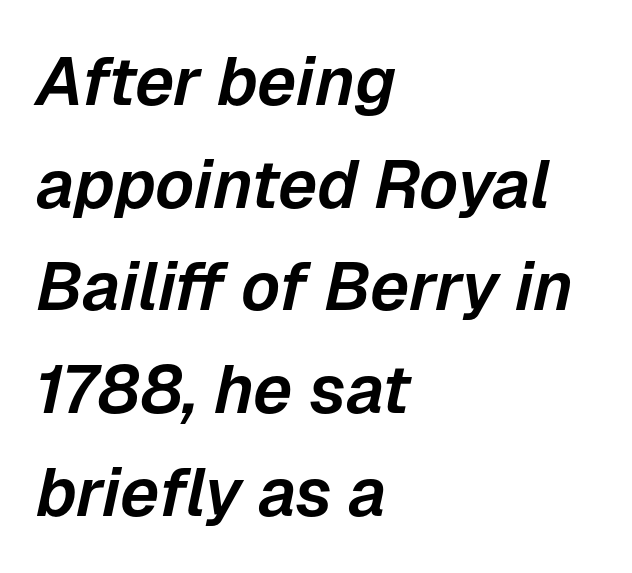
The image shows 68 px text type, italic (leaning right); set left-aligned, normal line spacing (1.51x), normal letter spacing, not underlined; low stroke contrast and a medium x-height.
